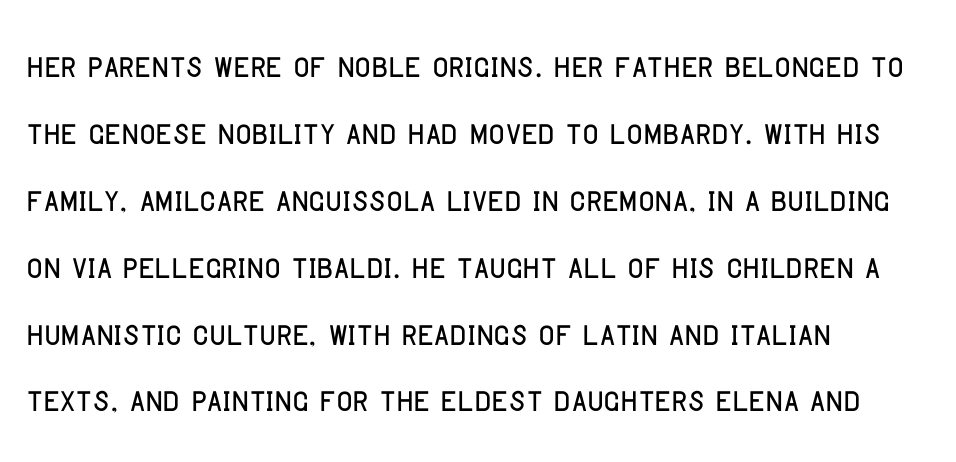
Q: Is the text italic (slanted)? A: No, it is upright.
Q: Is the typeface a serif or a sans-serif typeface? A: Sans-serif.
Q: Is the text underlined? A: No.
Q: How is the paragraph aligned? A: Left-aligned.
Q: Is the spacing between letters normal or unusually wide? A: Normal.
Q: Is the spacing between lines tight, normal or loose? A: Normal.
Q: Width (condensed, normal, or wide)? A: Condensed.
Q: Stroke contrast? A: Low.
Q: x-height? A: Large.
Q: Monospaced? A: No.
